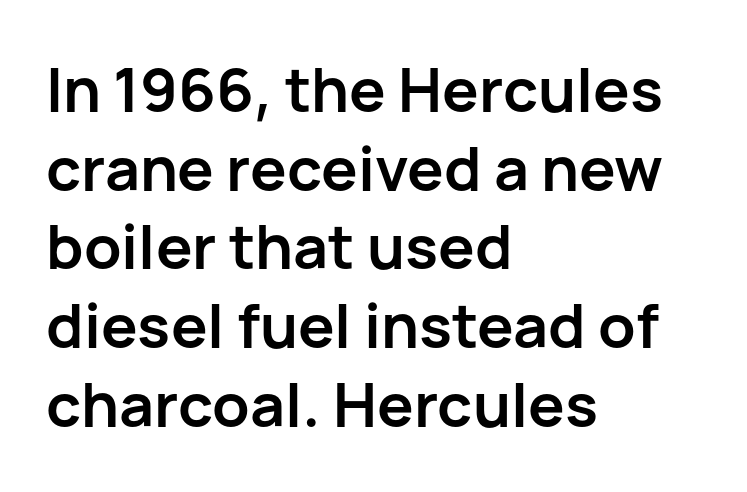
The image shows 61 px semibold sans-serif type, upright; set left-aligned, normal line spacing (1.29x), normal letter spacing, not underlined; low stroke contrast and a medium x-height.
